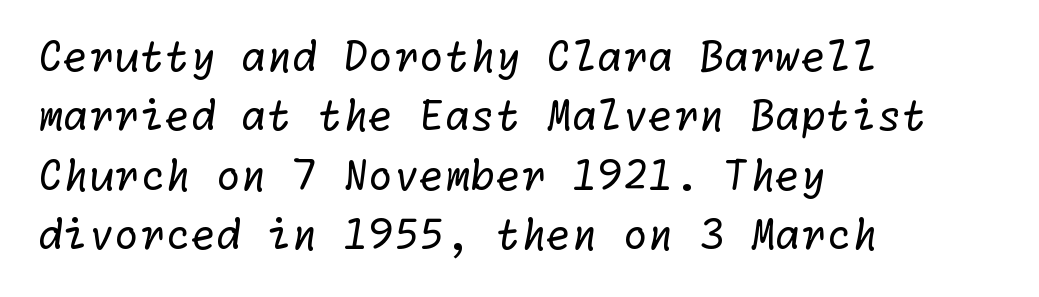
{"serif": "no", "bold": "no", "weight": "regular", "width": "normal", "stroke_contrast": "low", "x_height": "medium", "underline": "no", "align": "left", "line_spacing": "normal", "line_spacing_ratio": 1.45, "letter_spacing": "normal", "letter_spacing_em": 0.0, "glyph_px": 41}
